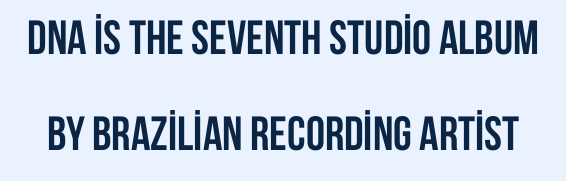
{"serif": "no", "italic": "no", "bold": "yes", "weight": "semibold", "width": "condensed", "stroke_contrast": "low", "x_height": "large", "monospaced": "no", "underline": "no", "line_spacing": "loose", "line_spacing_ratio": 2.01, "letter_spacing": "normal", "letter_spacing_em": 0.0, "glyph_px": 48}
